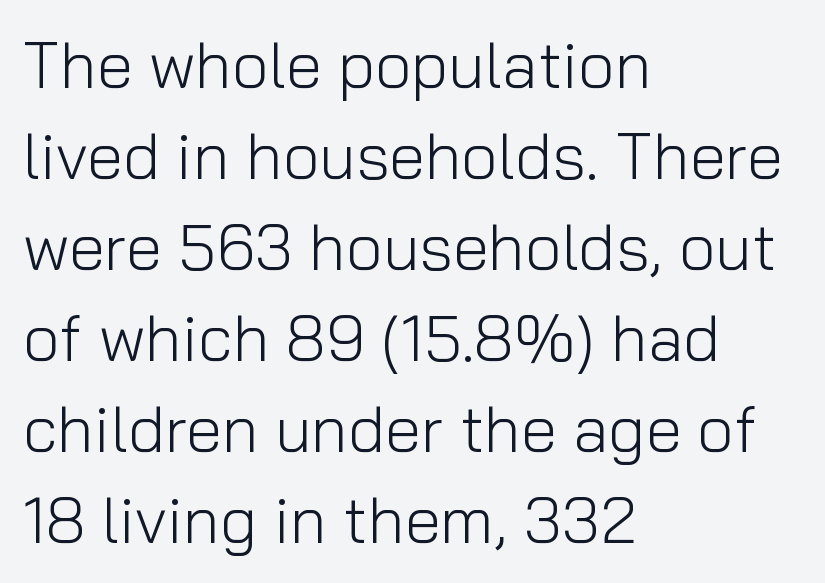
Q: Is the text bold? A: No.
Q: Is the text italic (slanted)? A: No, it is upright.
Q: Is the typeface a serif or a sans-serif typeface? A: Sans-serif.
Q: Is the text underlined? A: No.
Q: How is the paragraph aligned? A: Left-aligned.
Q: Is the spacing between letters normal or unusually wide? A: Normal.
Q: Is the spacing between lines tight, normal or loose? A: Normal.
Q: Width (condensed, normal, or wide)? A: Normal.
Q: Stroke contrast? A: Low.
Q: x-height? A: Medium.
Q: Monospaced? A: No.
